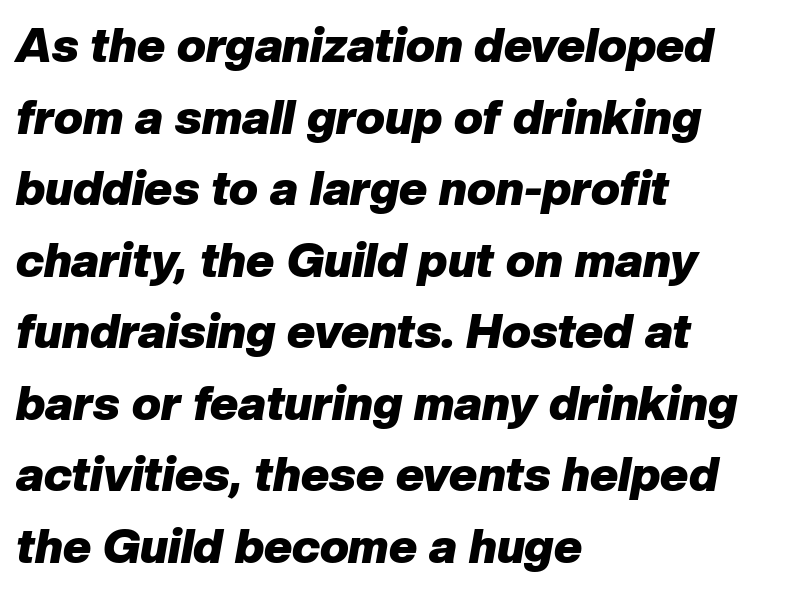
Think of a printed novel: that variable character pitch is what you see here. The whole block is typeset with a tilt. Honestly, there is no underline to notice here at all. The ragged edge is on the right, which tells us the setting is flush left. Words appear dense and cohesive because spacing is normal.
